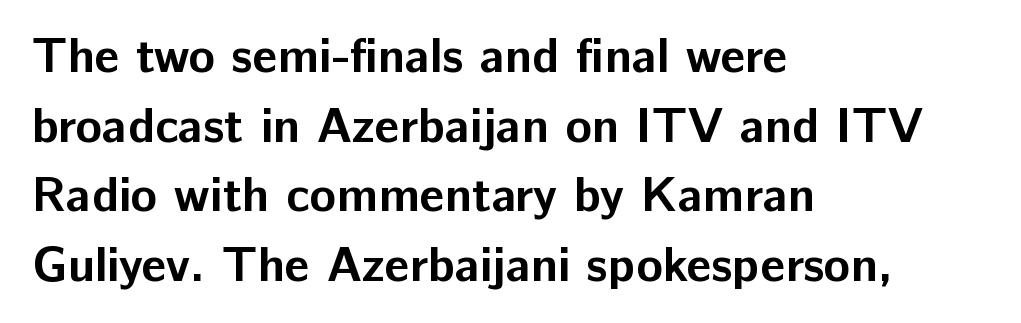
{"serif": "no", "italic": "no", "bold": "yes", "weight": "bold", "width": "normal", "stroke_contrast": "low", "x_height": "medium", "monospaced": "no", "underline": "no", "align": "left", "line_spacing": "normal", "line_spacing_ratio": 1.42, "letter_spacing": "normal", "letter_spacing_em": 0.0, "glyph_px": 49}
